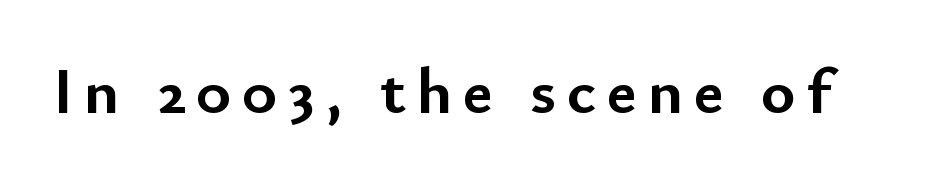
What kind of face is this? One without serifs — a sans. The letters advance in unequal steps, a hallmark of proportional type. You'd pick this weight for a headline — it's a proper bold. Underline: absent.
